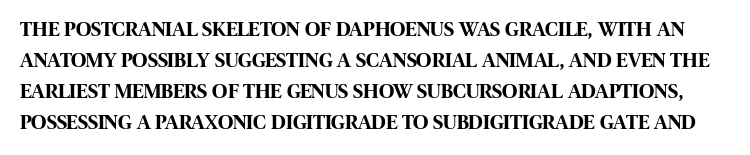
{"italic": "no", "bold": "yes", "underline": "no", "line_spacing": "normal", "line_spacing_ratio": 1.47, "letter_spacing": "normal", "letter_spacing_em": 0.0, "glyph_px": 21}
